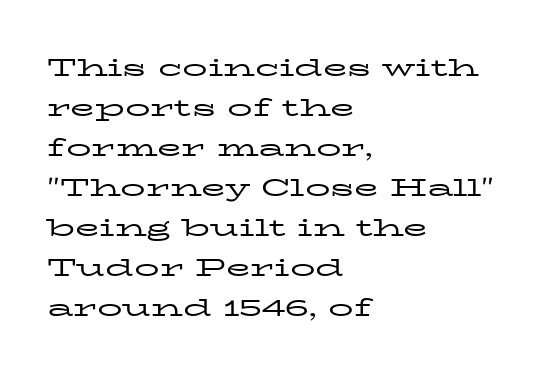
{"italic": "no", "bold": "no", "underline": "no", "align": "left", "line_spacing": "normal", "line_spacing_ratio": 1.6, "letter_spacing": "normal", "letter_spacing_em": 0.0, "glyph_px": 25}
